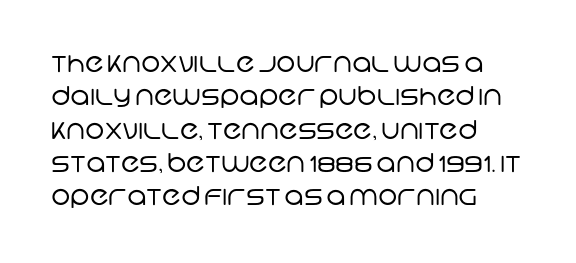
Q: Is the text bold? A: No.
Q: Is the text underlined? A: No.
Q: How is the paragraph aligned? A: Left-aligned.
Q: Is the spacing between letters normal or unusually wide? A: Normal.
Q: Is the spacing between lines tight, normal or loose? A: Normal.
